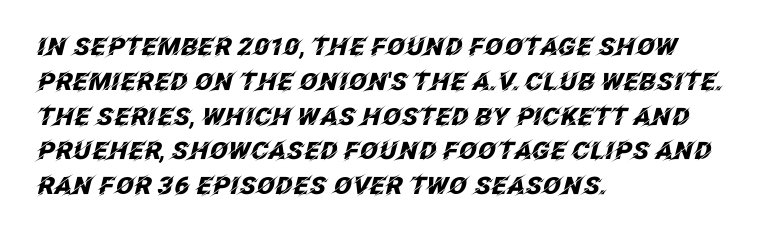
Q: Is the text bold? A: Yes.
Q: Is the text italic (slanted)? A: Yes, it leans right by about 12 degrees.
Q: Is the text underlined? A: No.
Q: How is the paragraph aligned? A: Left-aligned.
Q: Is the spacing between letters normal or unusually wide? A: Normal.
Q: Is the spacing between lines tight, normal or loose? A: Normal.
